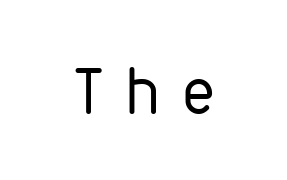
{"serif": "no", "italic": "no", "bold": "no", "weight": "regular", "width": "condensed", "stroke_contrast": "low", "x_height": "medium", "monospaced": "no", "underline": "no", "letter_spacing": "wide", "letter_spacing_em": 0.38, "glyph_px": 64}
